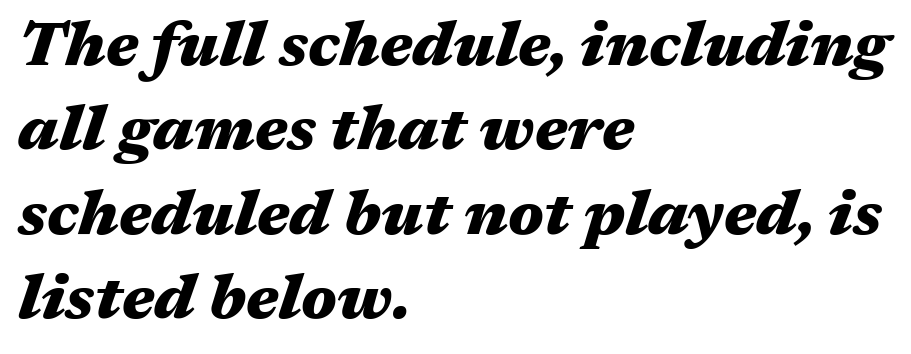
Q: Is the text bold? A: Yes.
Q: Is the text italic (slanted)? A: Yes, it leans right by about 17 degrees.
Q: Is the text underlined? A: No.
Q: How is the paragraph aligned? A: Left-aligned.
Q: Is the spacing between letters normal or unusually wide? A: Normal.
Q: Is the spacing between lines tight, normal or loose? A: Normal.
Q: Width (condensed, normal, or wide)? A: Wide.
Q: Stroke contrast? A: Medium.
Q: x-height? A: Medium.
Q: Monospaced? A: No.
